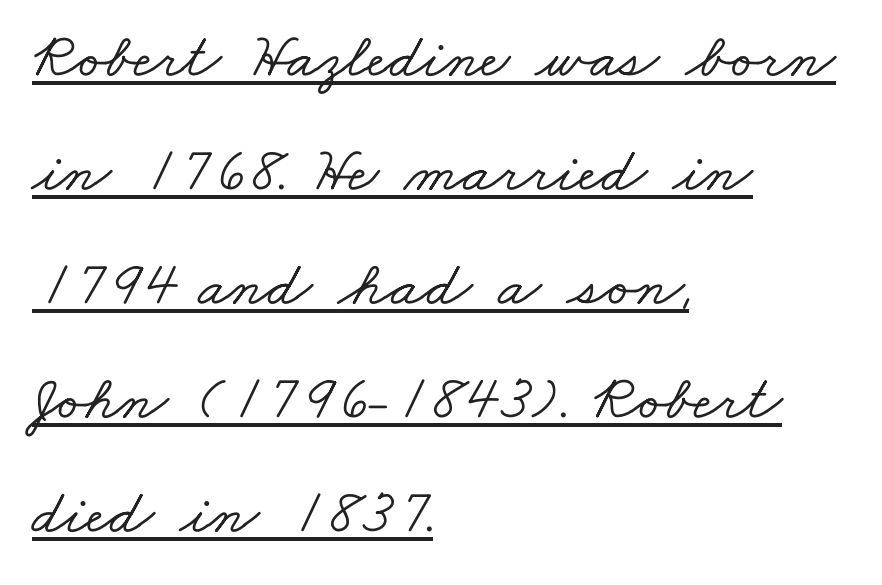
Q: Is the typeface a serif or a sans-serif typeface? A: Serif.
Q: Is the text underlined? A: Yes.
Q: How is the paragraph aligned? A: Left-aligned.
Q: Is the spacing between letters normal or unusually wide? A: Normal.
Q: Width (condensed, normal, or wide)? A: Wide.
Q: Stroke contrast? A: Low.
Q: x-height? A: Small.
Q: Monospaced? A: No.
